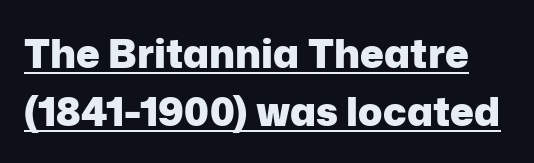
Leading matches the norm, producing a regular column. Note the varied advance widths — an 'i' is clearly narrower than an 'm'. To sum up the face: it is a sans, with no serifs. Heavy, bold letterforms.
